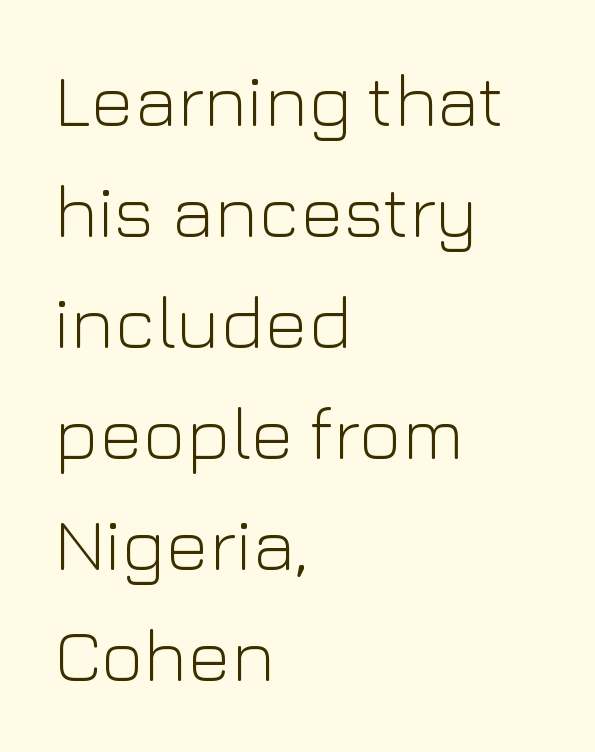
The image shows 74 px light sans-serif type, upright; set left-aligned, normal line spacing (1.5x), normal letter spacing, not underlined; low stroke contrast and a medium x-height.
